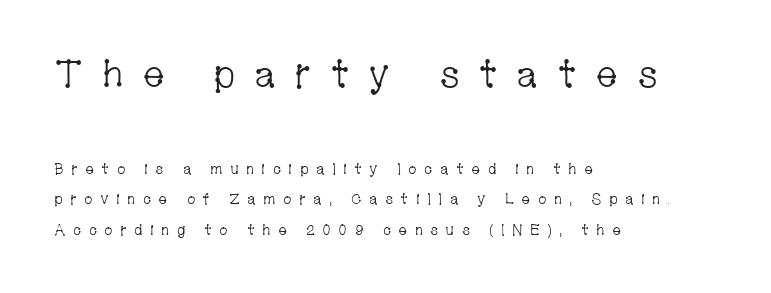
Alignment: flush left. Look at the glyph heights: the upper group is clearly the bigger setting. The typesetting does not lean heavy: it is not bold. Does the lettering tilt? It doesn't — this is upright. Does the leading feel generous? Absolutely, it's lavish. This rendering widens character spacing well past its baseline value.
